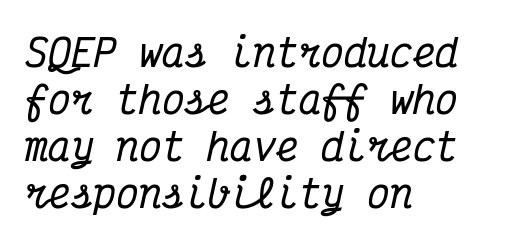
The line texture is even and compact thanks to regular tracking. Each letter's strokes conclude with small projecting serifs. No word sits above an underline. This sample uses an oblique cut, with every glyph tilted off the vertical. Which margin do the lines hug? The left one — the right edge is uneven.
